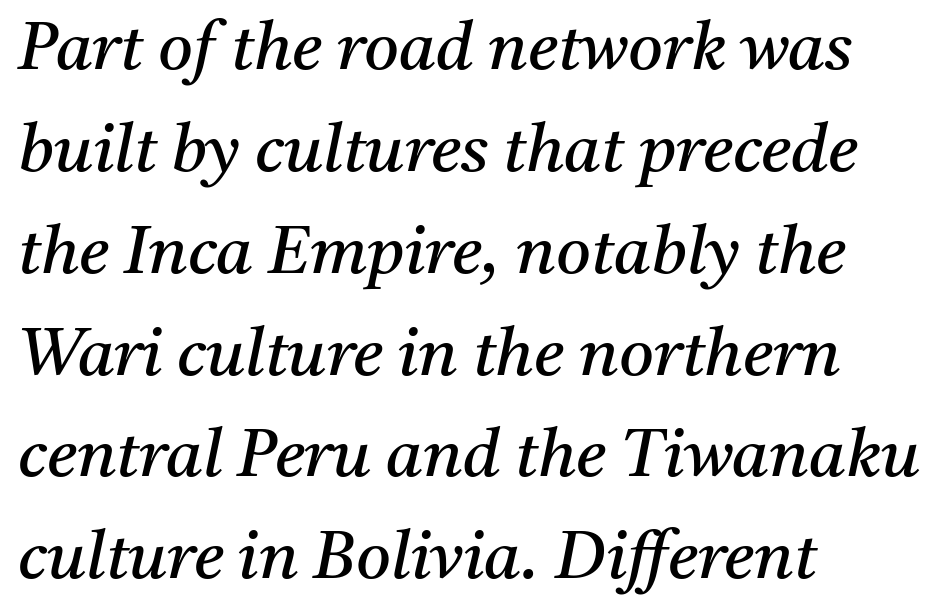
{"serif": "yes", "italic": "yes", "lean": "right", "slant_degrees": 11, "bold": "no", "weight": "regular", "width": "normal", "stroke_contrast": "medium", "x_height": "medium", "monospaced": "no", "underline": "no", "align": "left", "line_spacing": "normal", "line_spacing_ratio": 1.52, "letter_spacing": "normal", "letter_spacing_em": 0.0, "glyph_px": 67}
